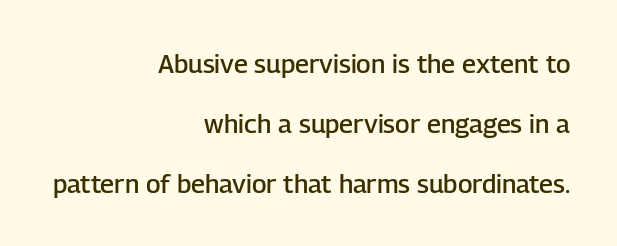
The image shows 26 px text type, upright; set right-aligned, loose line spacing (2.3x), normal letter spacing, not underlined.
